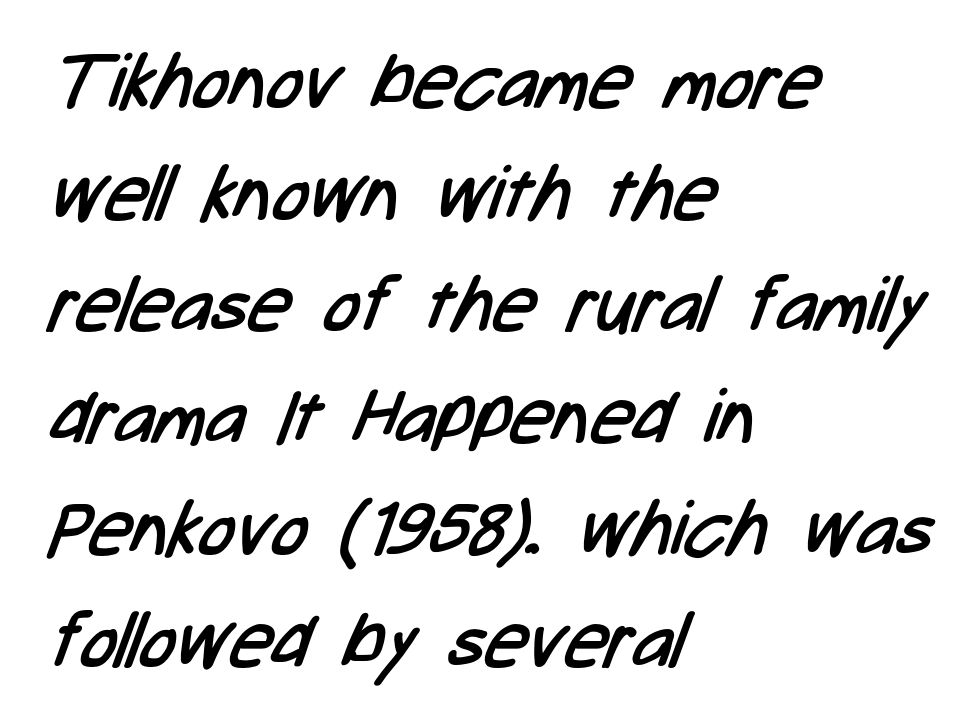
Think of a printed novel: that variable character pitch is what you see here. Evenly set lines give the paragraph a standard silhouette. You can tell from the bare stems that sans-serif type was used. In terms of letterspacing, this is plain default setting. Check under the words: just untouched page.
